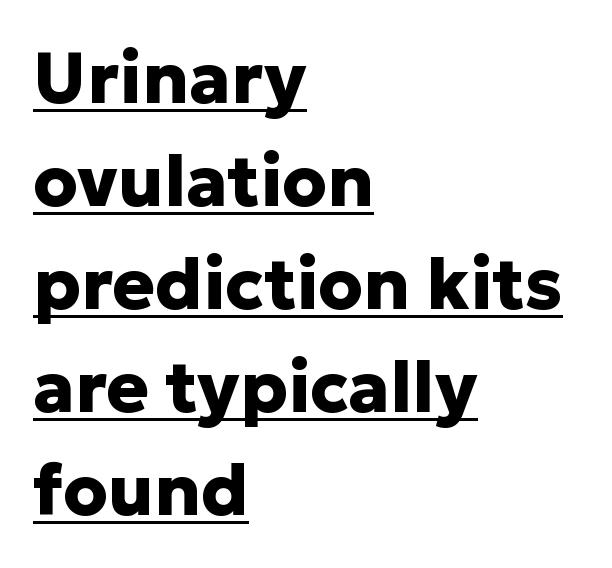
The passage shown is typeset with a sans-serif family. Heft: maximum for text — a bold. Every stem runs plumb, perpendicular to the baseline. The lines in this sample share a left origin and differ only in where they stop. Honestly, the row spacing looks completely unremarkable.
